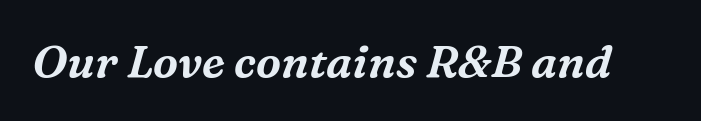
This sample uses an oblique cut, with every glyph tilted off the vertical. To sum up the face: it has serifs. Short note: letters normally spaced. Proportional: the letters do not fall into vertical columns. Descenders are the only things crossing below the line.
